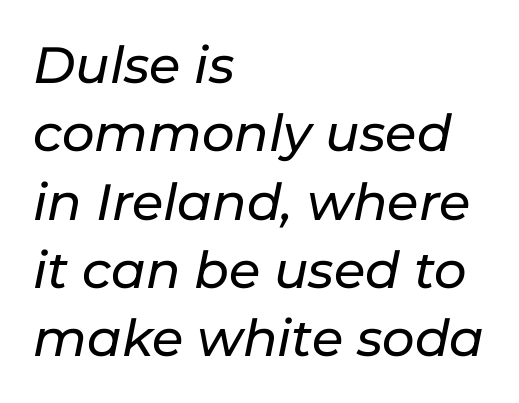
Q: Is the text italic (slanted)? A: Yes, it leans right by about 11 degrees.
Q: Is the text underlined? A: No.
Q: How is the paragraph aligned? A: Left-aligned.
Q: Is the spacing between letters normal or unusually wide? A: Normal.
Q: Is the spacing between lines tight, normal or loose? A: Normal.
Q: Width (condensed, normal, or wide)? A: Normal.
Q: Stroke contrast? A: Low.
Q: x-height? A: Medium.
Q: Monospaced? A: No.
